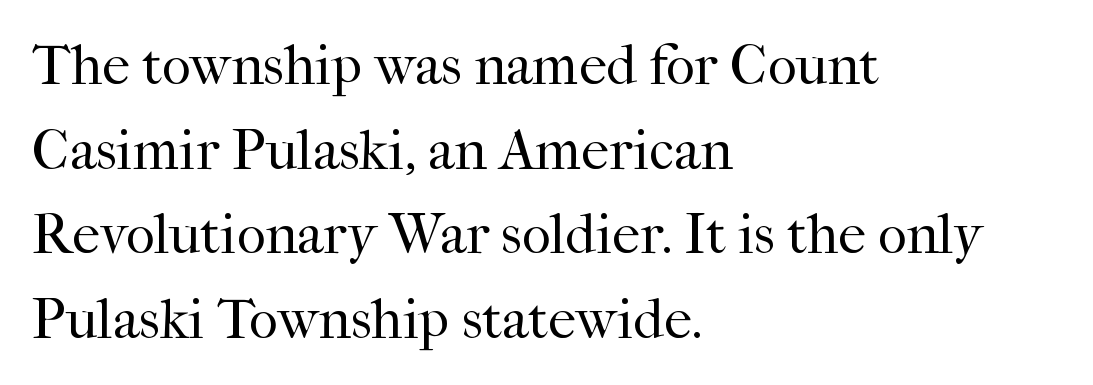
{"serif": "yes", "italic": "no", "bold": "no", "weight": "regular", "width": "normal", "stroke_contrast": "high", "x_height": "medium", "monospaced": "no", "underline": "no", "align": "left", "line_spacing": "normal", "line_spacing_ratio": 1.51, "letter_spacing": "normal", "letter_spacing_em": 0.0, "glyph_px": 56}
